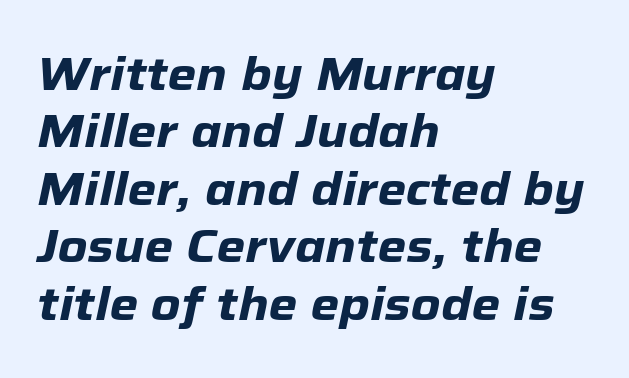
Compared with ordinary roman type, these characters are visibly tilted. Honestly, the row spacing looks completely unremarkable. Descenders hang freely into open space. The horizontal fit of the characters is conventional and even. These lines are rendered in a variable-pitch font.
